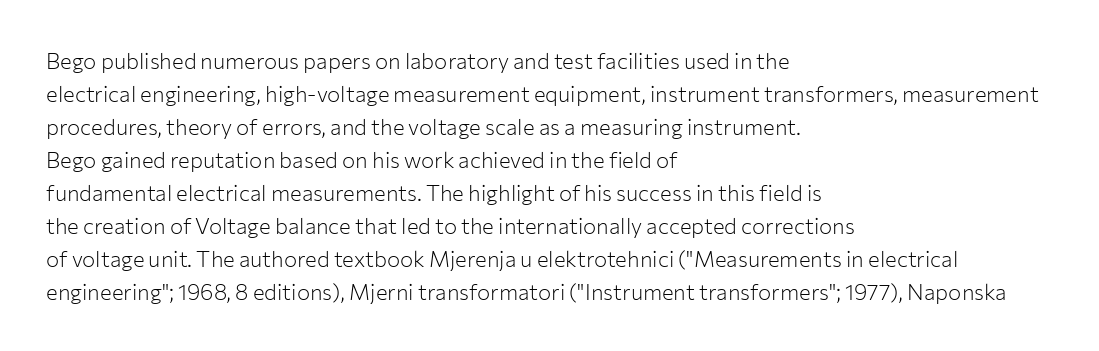
{"italic": "no", "bold": "no", "underline": "no", "align": "left", "line_spacing": "normal", "line_spacing_ratio": 1.5, "letter_spacing": "normal", "letter_spacing_em": 0.0, "glyph_px": 22}
